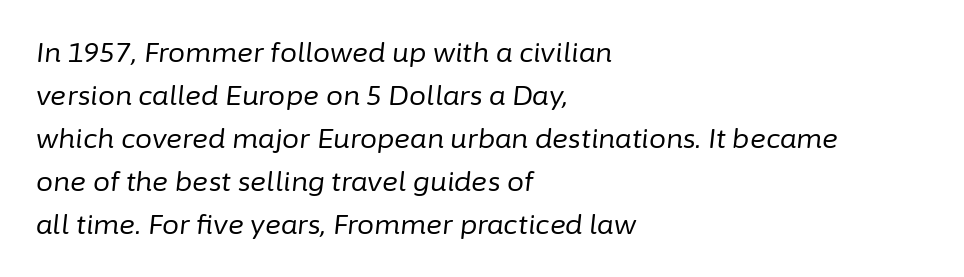
Q: Is the text bold? A: No.
Q: Is the text italic (slanted)? A: Yes, it leans right by about 6 degrees.
Q: Is the text underlined? A: No.
Q: How is the paragraph aligned? A: Left-aligned.
Q: Is the spacing between letters normal or unusually wide? A: Normal.
Q: Is the spacing between lines tight, normal or loose? A: Normal.
